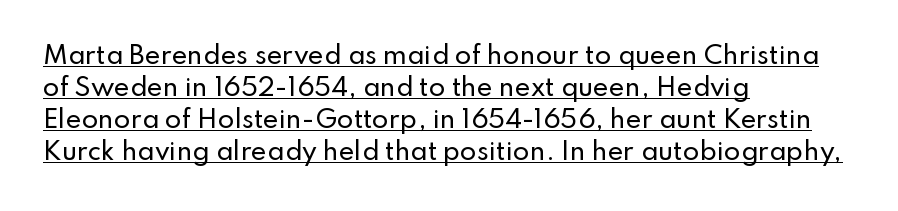
Whoever set this chose a conventional vertical rhythm. Caption: standard tracking, unaltered. Beneath each row of characters lies a ruled line. Nope, not italic — everything's standing straight.
